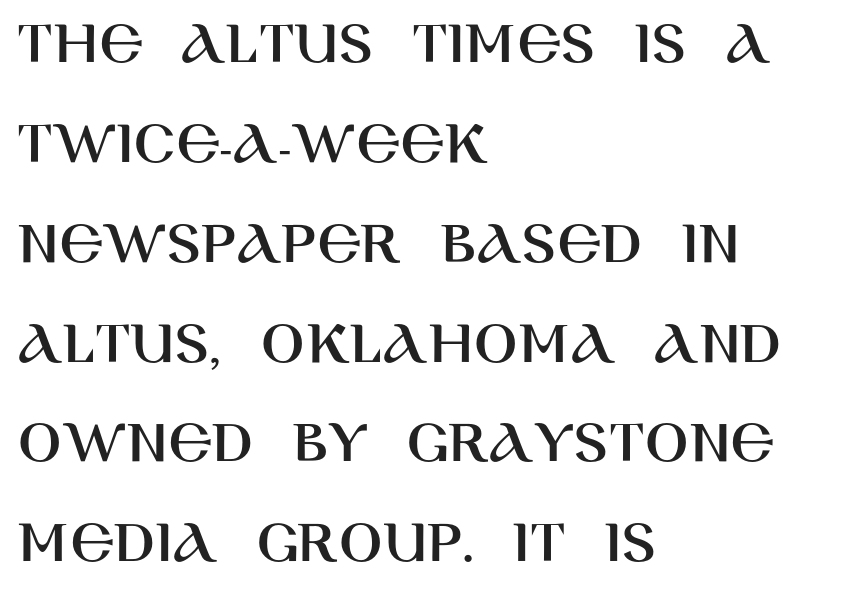
{"serif": "no", "italic": "no", "width": "normal", "stroke_contrast": "high", "x_height": "large", "monospaced": "no", "underline": "no", "align": "left", "line_spacing": "normal", "line_spacing_ratio": 1.56, "letter_spacing": "normal", "letter_spacing_em": 0.0, "glyph_px": 64}
